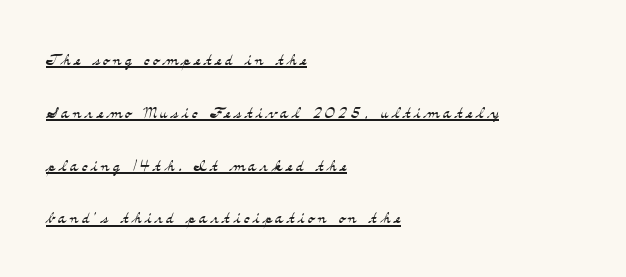
{"bold": "no", "underline": "yes", "align": "left", "line_spacing": "loose", "line_spacing_ratio": 2.4, "glyph_px": 22}
